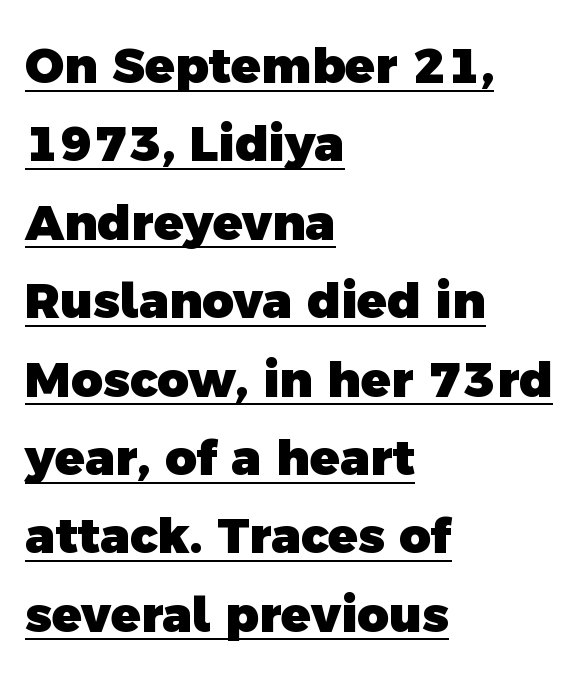
Q: Is the text bold? A: Yes.
Q: Is the typeface a serif or a sans-serif typeface? A: Sans-serif.
Q: Is the text underlined? A: Yes.
Q: How is the paragraph aligned? A: Left-aligned.
Q: Is the spacing between letters normal or unusually wide? A: Normal.
Q: Is the spacing between lines tight, normal or loose? A: Normal.
Q: Width (condensed, normal, or wide)? A: Normal.
Q: x-height? A: Medium.
Q: Monospaced? A: No.
